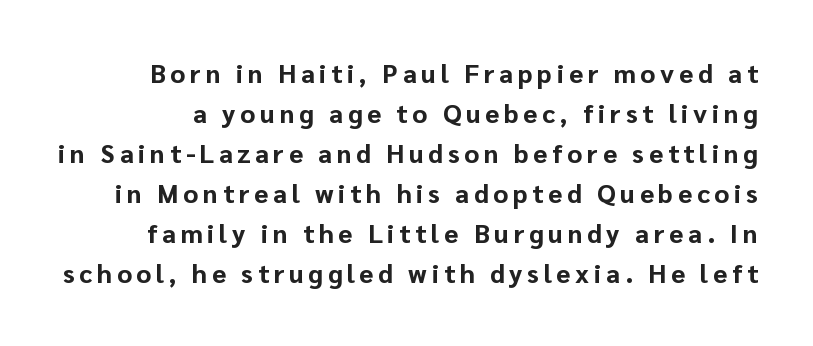
Q: Is the text bold? A: Yes.
Q: Is the text italic (slanted)? A: No, it is upright.
Q: Is the text underlined? A: No.
Q: Is the spacing between lines tight, normal or loose? A: Normal.
